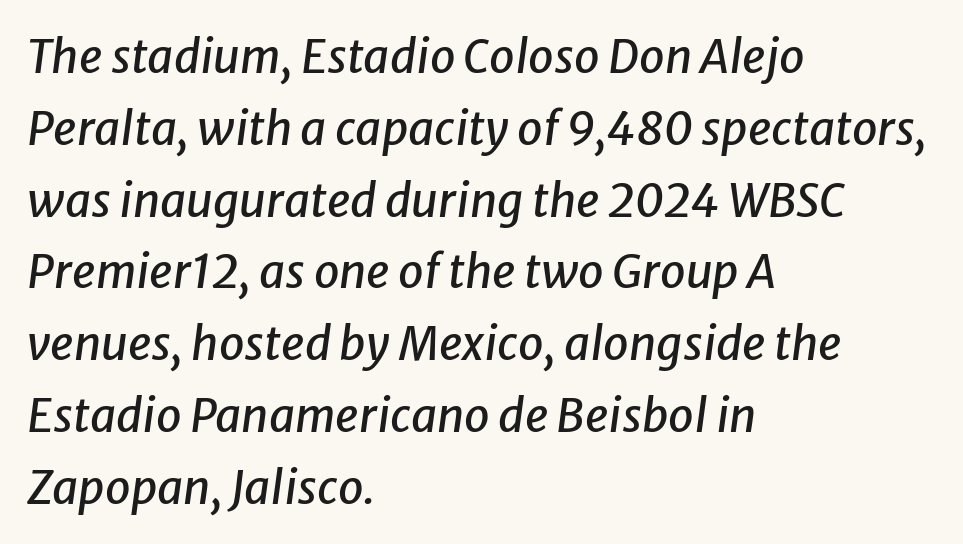
The image shows 46 px text type, italic (leaning right); set left-aligned, normal line spacing (1.56x), normal letter spacing, not underlined; low stroke contrast and a medium x-height.
